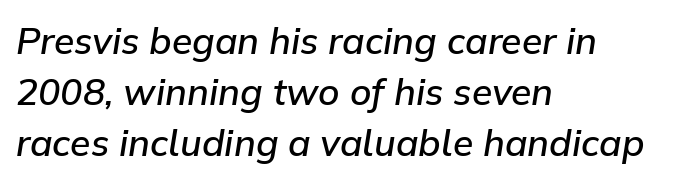
Q: Is the text bold? A: Semi-bold.
Q: Is the text italic (slanted)? A: Yes, it leans right by about 9 degrees.
Q: Is the text underlined? A: No.
Q: How is the paragraph aligned? A: Left-aligned.
Q: Is the spacing between letters normal or unusually wide? A: Normal.
Q: Is the spacing between lines tight, normal or loose? A: Normal.
Q: Width (condensed, normal, or wide)? A: Normal.
Q: Stroke contrast? A: Low.
Q: x-height? A: Medium.
Q: Monospaced? A: No.
